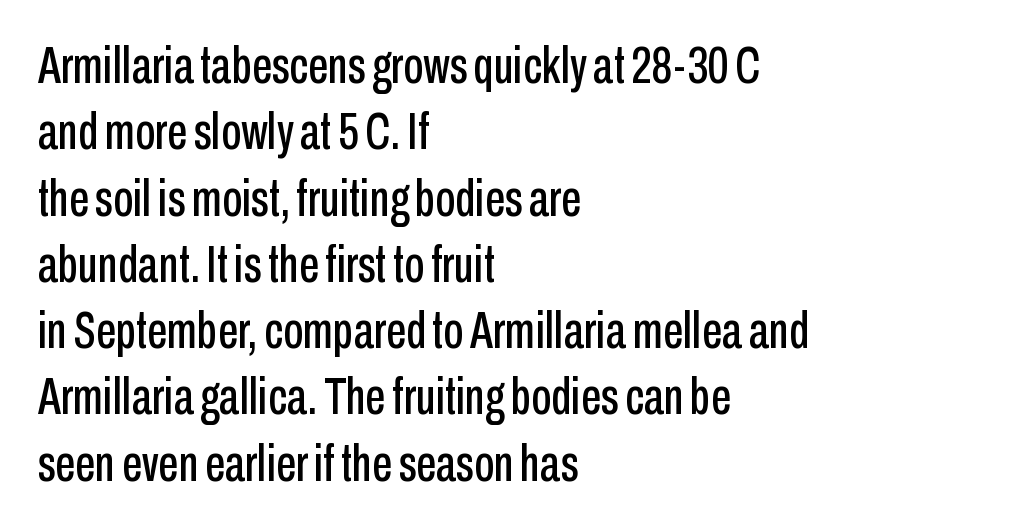
The image shows 51 px condensed sans-serif type, upright; set left-aligned, normal line spacing (1.3x), normal letter spacing, not underlined; low stroke contrast and a medium x-height.
